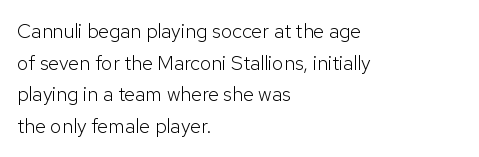
{"italic": "no", "bold": "no", "underline": "no", "align": "left", "line_spacing": "normal", "line_spacing_ratio": 1.58, "letter_spacing": "normal", "letter_spacing_em": 0.0, "glyph_px": 20}
